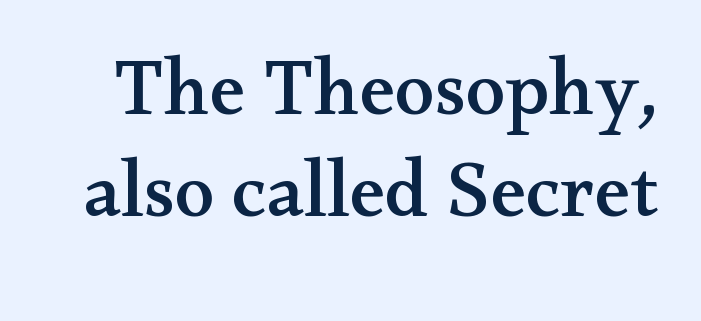
Only glyphs here, with clear space below each row. The letters advance in unequal steps, a hallmark of proportional type. A roman cut, with each character standing at attention. Standard letterfit; no display-style spreading of the glyphs.
